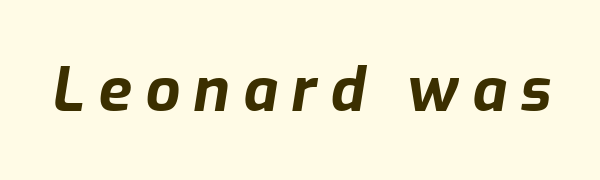
Q: Is the text bold? A: Yes.
Q: Is the text italic (slanted)? A: Yes, it leans right by about 9 degrees.
Q: Is the text underlined? A: No.
Q: Is the spacing between letters normal or unusually wide? A: Unusually wide.
Q: Width (condensed, normal, or wide)? A: Normal.
Q: Stroke contrast? A: Low.
Q: x-height? A: Medium.
Q: Monospaced? A: No.
